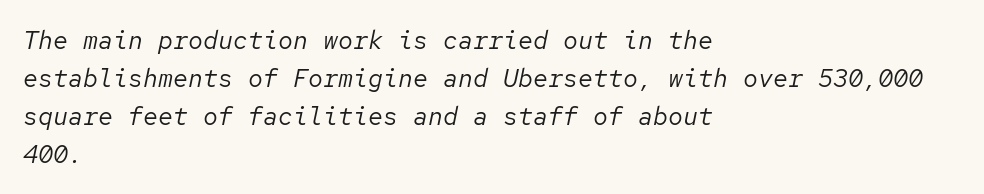
The image shows 25 px text type, italic (leaning right); set left-aligned, normal line spacing (1.52x), normal letter spacing, not underlined.
